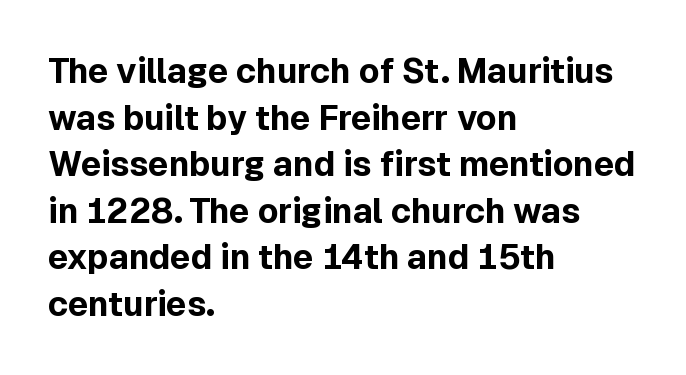
Is the block centered? No — it sits flush against the left margin. Evenly set lines give the paragraph a standard silhouette. This rendering features lettering with no underline. Here the designer chose a conventional face with non-uniform glyph widths.
